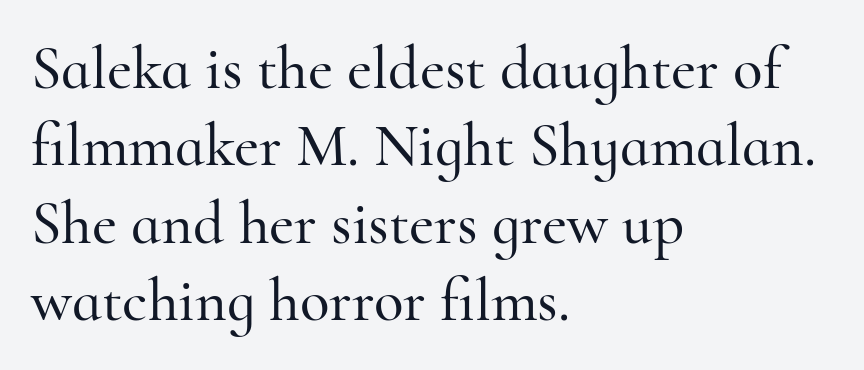
These lines stack with their left ends in a neat column. Evenly set lines give the paragraph a standard silhouette. Ordinary non-slanted type is in use. The face used here is proportionally spaced, like ordinary book or web type. The text was rendered using a seriffed face with decorative stroke endings. Rule under the text: the space is simply empty.
